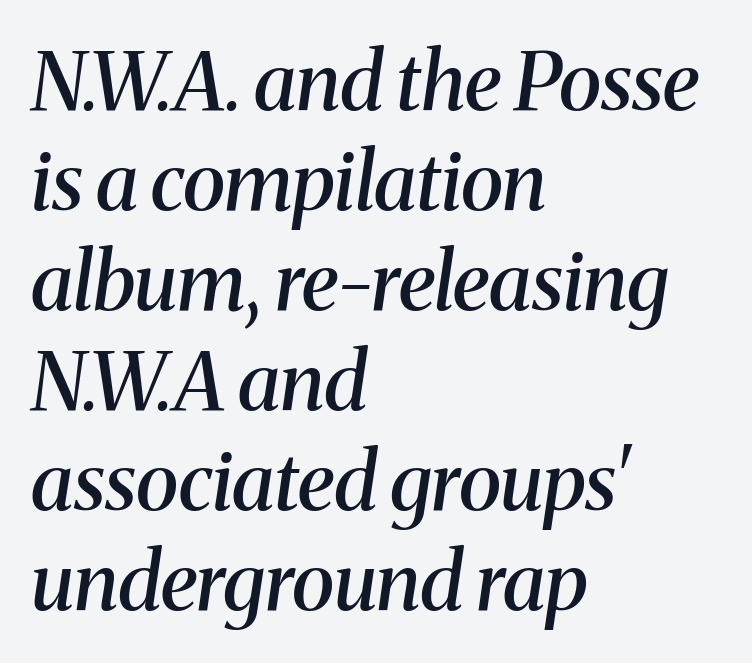
The image shows 80 px semibold serif type, italic (leaning right); set left-aligned, normal line spacing (1.25x), normal letter spacing, not underlined; medium stroke contrast and a medium x-height.
